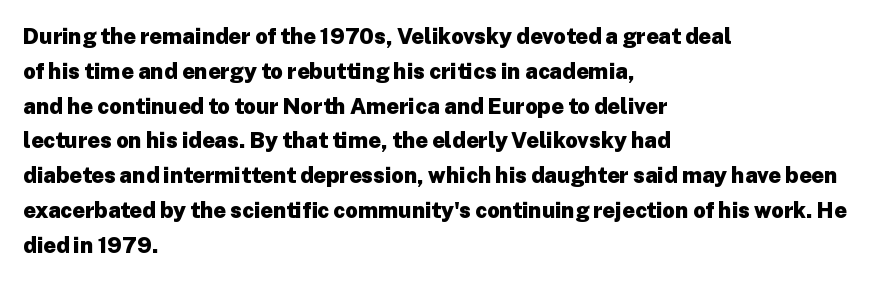
{"italic": "no", "bold": "yes", "underline": "no", "align": "left", "line_spacing": "normal", "line_spacing_ratio": 1.58, "letter_spacing": "normal", "letter_spacing_em": 0.0, "glyph_px": 22}
